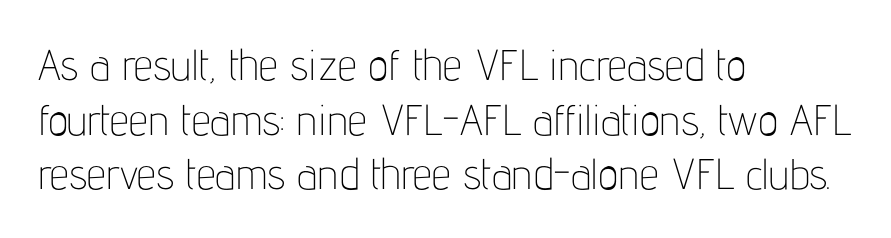
{"serif": "no", "italic": "no", "bold": "no", "weight": "thin", "width": "condensed", "stroke_contrast": "low", "x_height": "medium", "monospaced": "no", "underline": "no", "align": "left", "line_spacing": "normal", "line_spacing_ratio": 1.27, "letter_spacing": "normal", "letter_spacing_em": 0.0, "glyph_px": 43}
